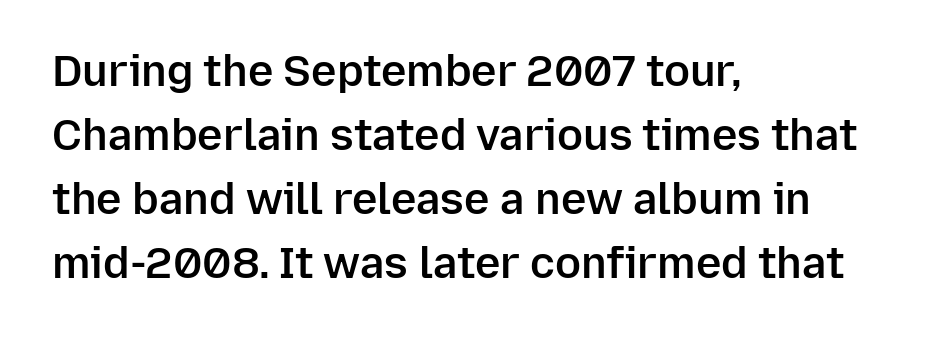
Q: Is the text bold? A: Semi-bold.
Q: Is the text italic (slanted)? A: No, it is upright.
Q: Is the typeface a serif or a sans-serif typeface? A: Sans-serif.
Q: Is the text underlined? A: No.
Q: How is the paragraph aligned? A: Left-aligned.
Q: Is the spacing between letters normal or unusually wide? A: Normal.
Q: Is the spacing between lines tight, normal or loose? A: Normal.
Q: Width (condensed, normal, or wide)? A: Normal.
Q: Stroke contrast? A: Low.
Q: x-height? A: Medium.
Q: Monospaced? A: No.
